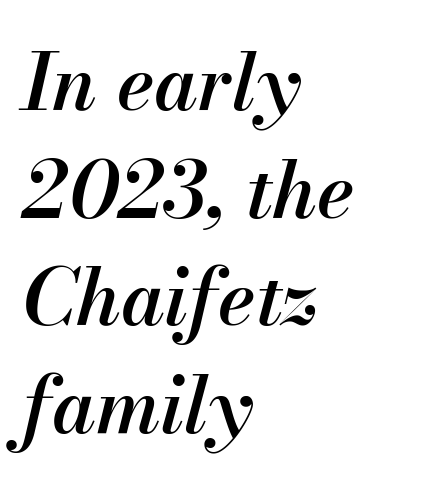
The image shows 78 px semibold type, italic (leaning right); set left-aligned, normal line spacing (1.38x), normal letter spacing, not underlined; medium stroke contrast and a small x-height.
